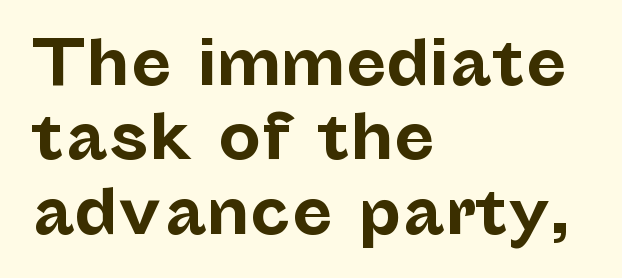
A bare baseline throughout the passage. The line texture is even and compact thanks to regular tracking. The type sits square on the baseline with zero lean. Do the characters align in a grid? No, the font is proportional. Serifs: no, the terminals of the letterforms are clean.
